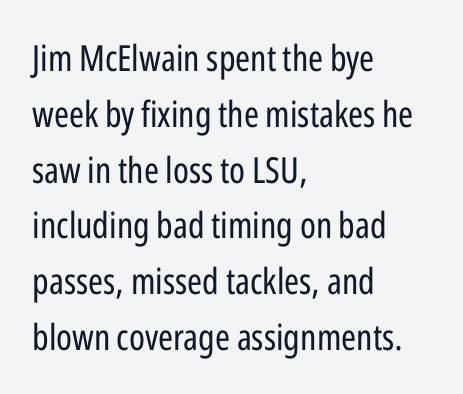
Q: Is the text bold? A: No.
Q: Is the text italic (slanted)? A: No, it is upright.
Q: Is the typeface a serif or a sans-serif typeface? A: Sans-serif.
Q: Is the text underlined? A: No.
Q: How is the paragraph aligned? A: Left-aligned.
Q: Is the spacing between letters normal or unusually wide? A: Normal.
Q: Is the spacing between lines tight, normal or loose? A: Normal.
Q: Width (condensed, normal, or wide)? A: Condensed.
Q: Stroke contrast? A: Low.
Q: x-height? A: Medium.
Q: Monospaced? A: No.
